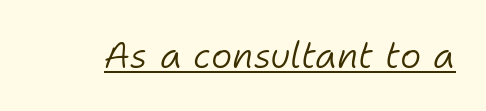
The image shows 36 px light type, italic (leaning right); set normal letter spacing, underlined; low stroke contrast and a medium x-height.
